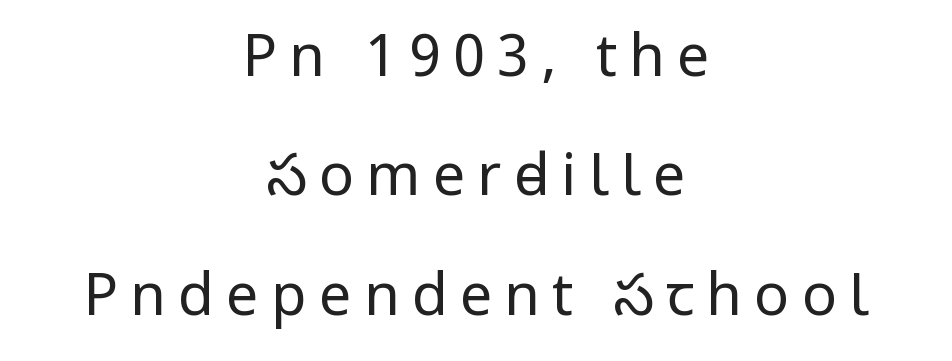
The rendering positions every line midway between the sides. The typesetting does not lean heavy: it is not bold. Airy leading. The passage shown has open, widely tracked lettering throughout. You can tell from the bare stems that sans-serif type was used.
